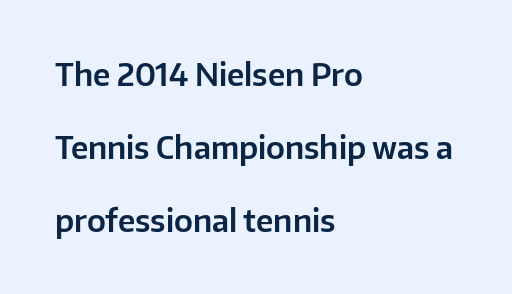
The image shows 30 px sans-serif type, upright; set left-aligned, loose line spacing (2.43x), normal letter spacing, not underlined; low stroke contrast and a medium x-height.
